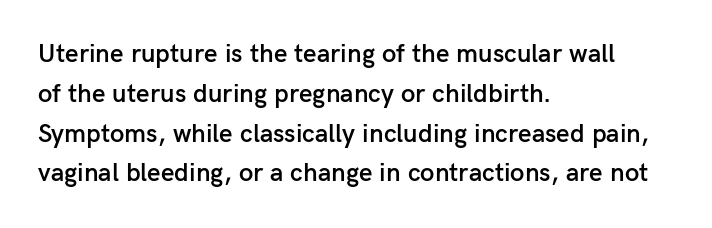
Ordinary non-slanted type is in use. Reading down the block, your eye returns to a fixed left position each line. These lines sit exactly where default settings would place them. Check the space under the baseline: it is left empty.
